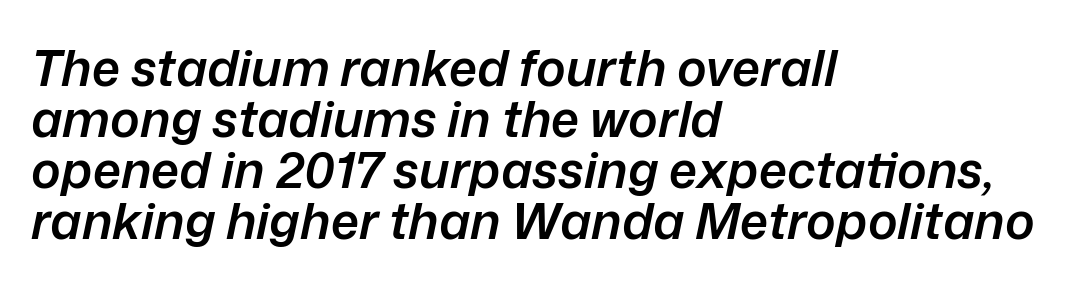
The image shows 50 px semibold type, italic (leaning right); set left-aligned, tight line spacing (1.02x), normal letter spacing, not underlined; low stroke contrast and a medium x-height.
